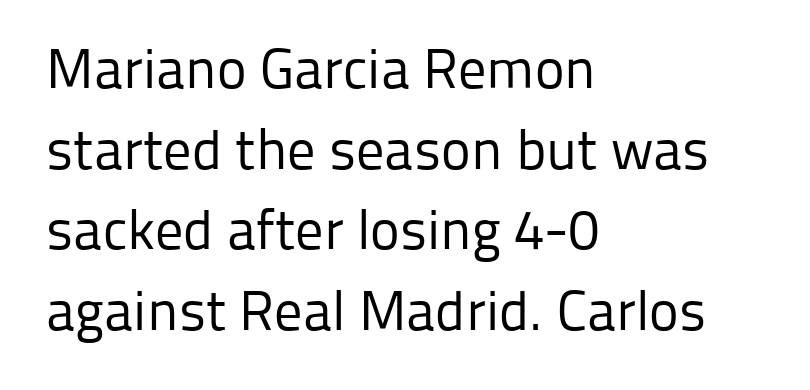
The type is set solid horizontally, with unmodified tracking. The typography opts for an upright posture over an oblique one. The typeface chosen for these lines omits serifs. The passage shown is typed in a proportional face where columns would drift. Weight: not bold — regular or lighter.
